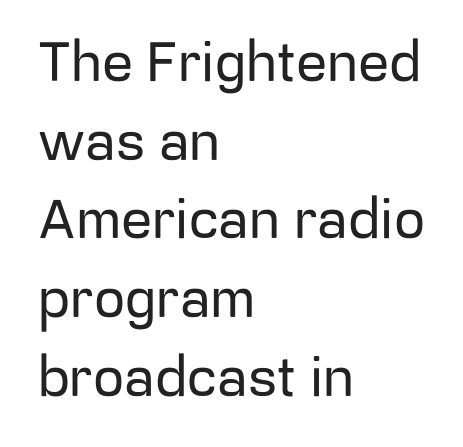
{"serif": "no", "italic": "no", "width": "normal", "stroke_contrast": "low", "x_height": "medium", "monospaced": "no", "underline": "no", "align": "left", "line_spacing": "normal", "line_spacing_ratio": 1.43, "letter_spacing": "normal", "letter_spacing_em": 0.0, "glyph_px": 55}
